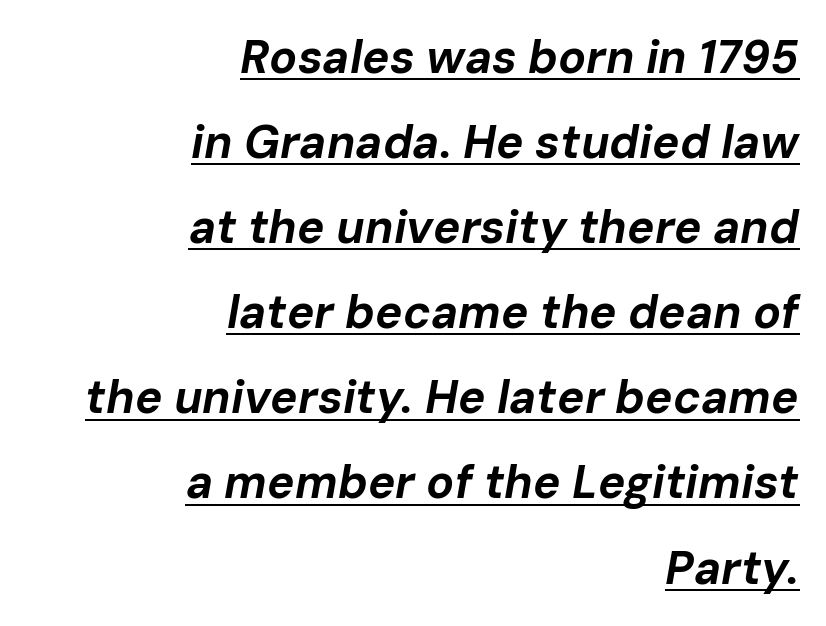
Q: Is the text bold? A: Yes.
Q: Is the text italic (slanted)? A: Yes, it leans right by about 10 degrees.
Q: Is the text underlined? A: Yes.
Q: How is the paragraph aligned? A: Right-aligned.
Q: Is the spacing between letters normal or unusually wide? A: Normal.
Q: Width (condensed, normal, or wide)? A: Normal.
Q: Stroke contrast? A: Low.
Q: x-height? A: Medium.
Q: Monospaced? A: No.
